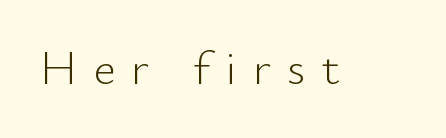
The font's upright variant was chosen for this text. A typesetter would label this face a sans. Letters have the restrained weight of plain body copy at most. Character widths vary here, with narrow letters taking less room than wide ones. Just letters on the line, the space beneath them empty. The horizontal fit of the characters is loose and conspicuously gappy.
